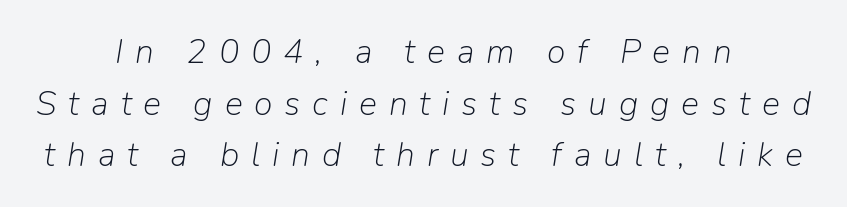
The image shows 34 px light type, italic (leaning right); set centered, normal line spacing (1.52x), unusually wide letter spacing (+0.35 em), not underlined; low stroke contrast and a medium x-height.
